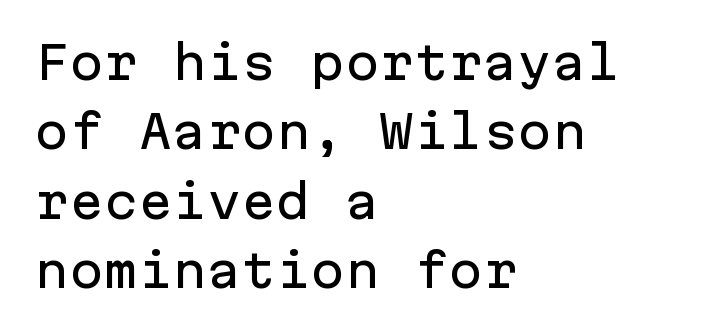
Plain, unruled lines of type. Summary of vertical rhythm: regular, with standard interline spacing. The type is set solid horizontally, with unmodified tracking. These lines are composed in type without serifs. Spacing verdict: monospaced, one width for all characters. The rendering anchors every line to the left-hand side.
